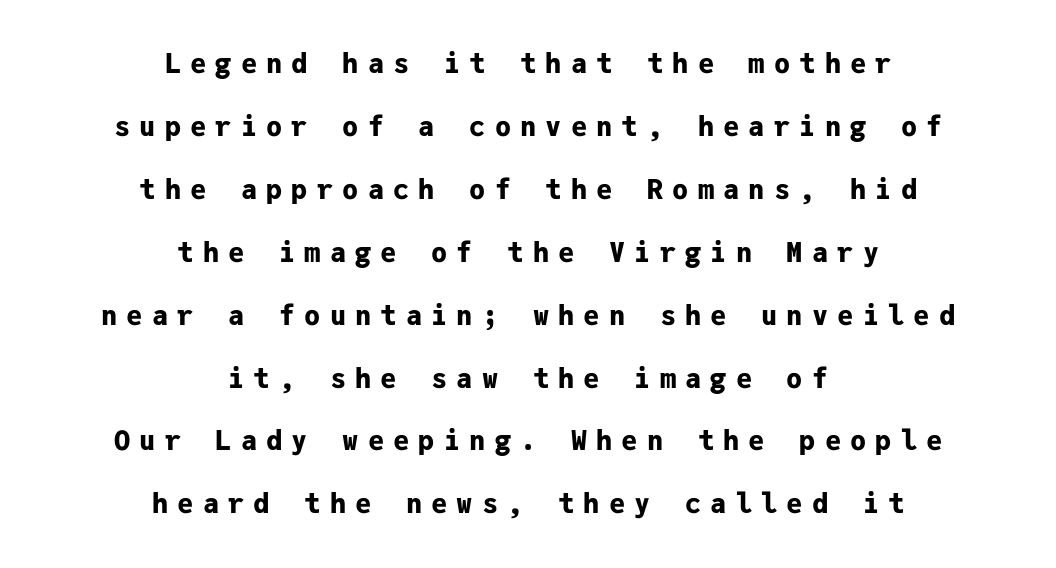
The image shows 27 px bold type, upright; set centered, loose line spacing (2.33x), unusually wide letter spacing (+0.34 em), not underlined.
